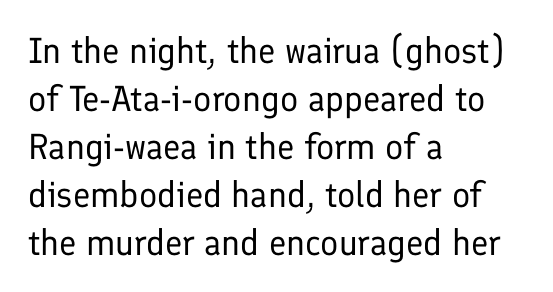
Lines of text with bare space underneath. Here the designer chose a conventional face with non-uniform glyph widths. This sample is left-justified, so line endings fall wherever the words run out. Unlike a traditional serif, this face leaves its strokes unadorned. The cut favours lightness, reaching ordinary text weight at its darkest. Rendered with straight, roman letterforms.
